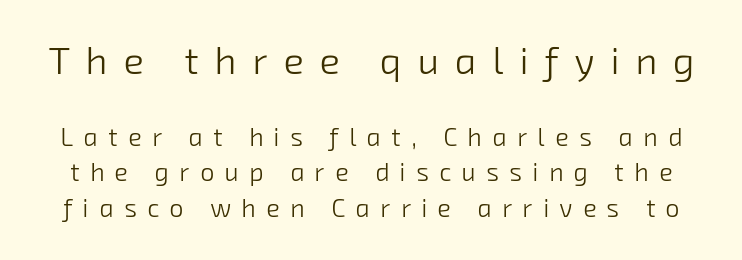
Q: Is the text bold? A: No.
Q: Is the typeface a serif or a sans-serif typeface? A: Sans-serif.
Q: Is the text underlined? A: No.
Q: Is the spacing between letters normal or unusually wide? A: Unusually wide.
Q: Is the spacing between lines tight, normal or loose? A: Normal.
Q: Which block of text is set in a larger size, the first (top) or the second (bottom)? A: The first (top) one.
Q: Width (condensed, normal, or wide)? A: Normal.
Q: Stroke contrast? A: Low.
Q: x-height? A: Medium.
Q: Monospaced? A: No.
